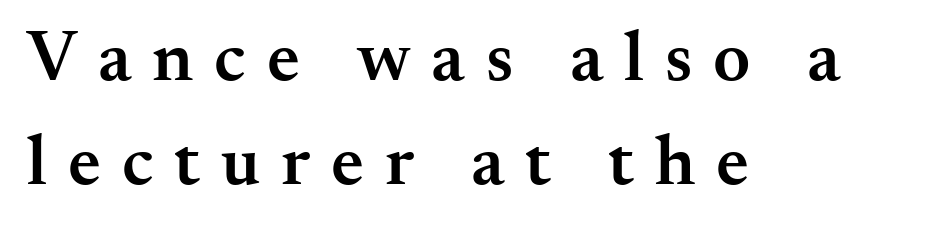
Q: Is the text bold? A: Semi-bold.
Q: Is the text italic (slanted)? A: No, it is upright.
Q: Is the typeface a serif or a sans-serif typeface? A: Serif.
Q: Is the text underlined? A: No.
Q: How is the paragraph aligned? A: Left-aligned.
Q: Is the spacing between letters normal or unusually wide? A: Unusually wide.
Q: Is the spacing between lines tight, normal or loose? A: Normal.
Q: Width (condensed, normal, or wide)? A: Normal.
Q: Stroke contrast? A: Medium.
Q: x-height? A: Small.
Q: Monospaced? A: No.
